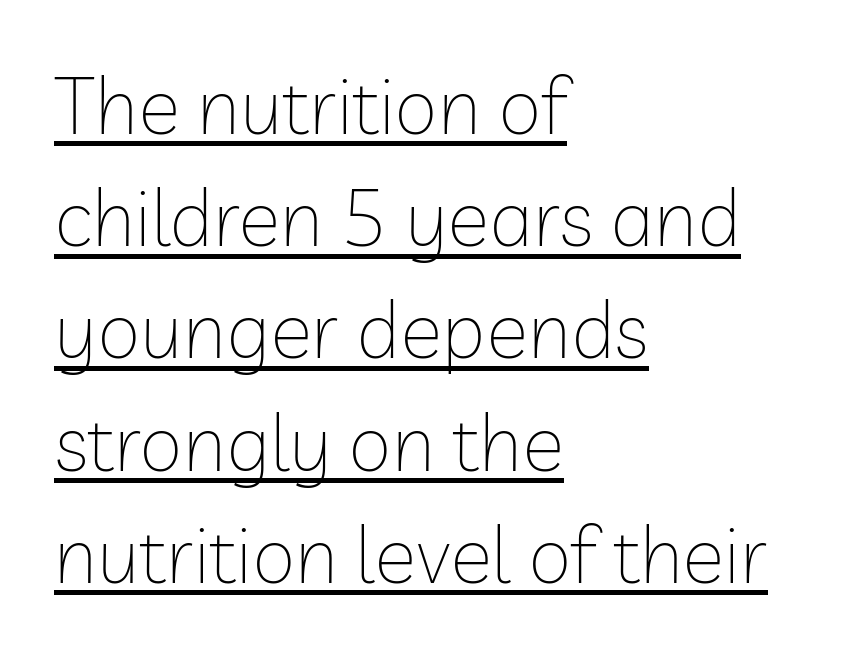
The image shows 79 px thin sans-serif type, upright; set left-aligned, normal line spacing (1.42x), normal letter spacing, underlined; low stroke contrast and a medium x-height.
